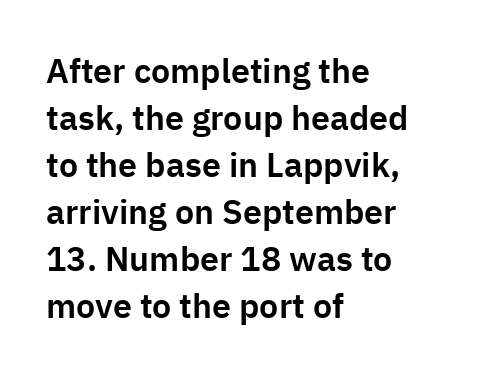
{"serif": "no", "italic": "no", "width": "normal", "stroke_contrast": "low", "x_height": "medium", "monospaced": "no", "underline": "no", "align": "left", "line_spacing": "normal", "line_spacing_ratio": 1.38, "letter_spacing": "normal", "letter_spacing_em": 0.0, "glyph_px": 34}
